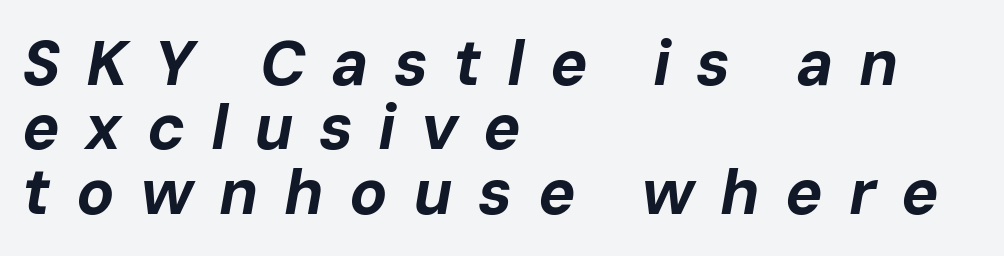
{"italic": "yes", "lean": "right", "slant_degrees": 10, "bold": "yes", "weight": "bold", "width": "normal", "stroke_contrast": "low", "x_height": "medium", "monospaced": "no", "underline": "no", "align": "left", "line_spacing": "tight", "line_spacing_ratio": 1.02, "letter_spacing": "wide", "letter_spacing_em": 0.4, "glyph_px": 63}
